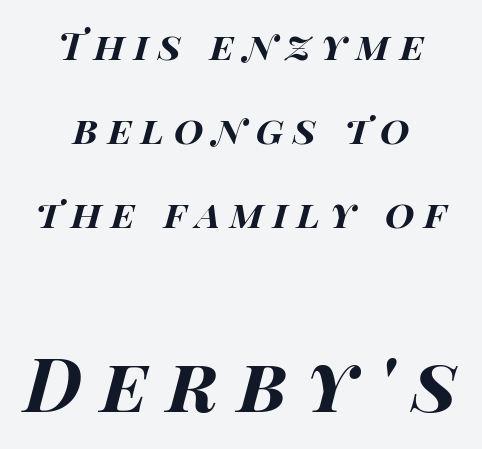
{"italic": "yes", "lean": "right", "slant_degrees": 15, "bold": "yes", "weight": "bold", "width": "wide", "stroke_contrast": "high", "x_height": "large", "monospaced": "no", "underline": "no", "align": "center", "line_spacing": "loose", "line_spacing_ratio": 2.21, "letter_spacing": "wide", "letter_spacing_em": 0.25, "larger_block": "second", "size_ratio": 1.97, "glyph_px": 75}
